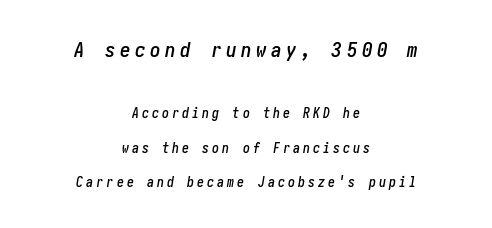
The image shows 21 px text type, italic (leaning right); set centered, loose line spacing (2.46x), unusually wide letter spacing (+0.22 em), not underlined; the first (top) block is 1.5x larger.
